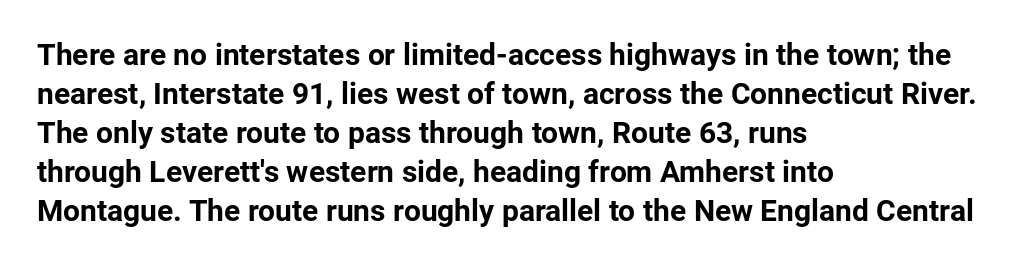
Heavy, bold letterforms. If you drew a ruler down the left edge, every line would touch it. Short note: letters normally spaced. Unlike italic type, these characters show no tilt at all. The letters advance in unequal steps, a hallmark of proportional type. The lines sit at an ordinary, default distance from one another.
